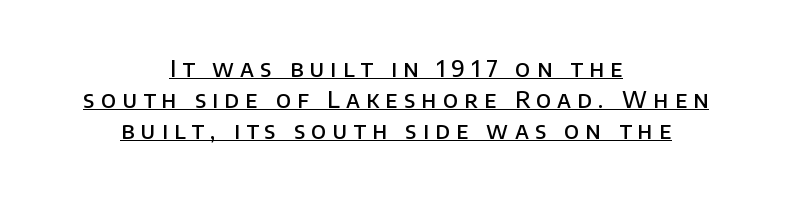
Q: Is the text bold? A: Semi-bold.
Q: Is the text italic (slanted)? A: No, it is upright.
Q: Is the text underlined? A: Yes.
Q: How is the paragraph aligned? A: Centered.
Q: Is the spacing between letters normal or unusually wide? A: Unusually wide.
Q: Is the spacing between lines tight, normal or loose? A: Normal.
